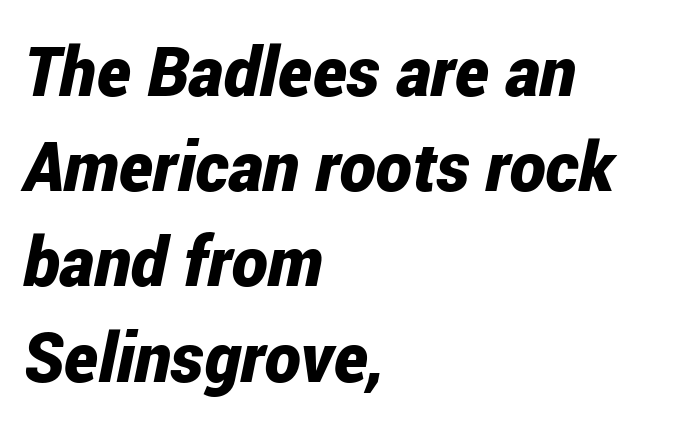
{"italic": "yes", "lean": "right", "slant_degrees": 12, "bold": "yes", "weight": "bold", "width": "condensed", "stroke_contrast": "low", "x_height": "medium", "monospaced": "no", "underline": "no", "align": "left", "line_spacing": "normal", "line_spacing_ratio": 1.38, "letter_spacing": "normal", "letter_spacing_em": 0.0, "glyph_px": 69}
